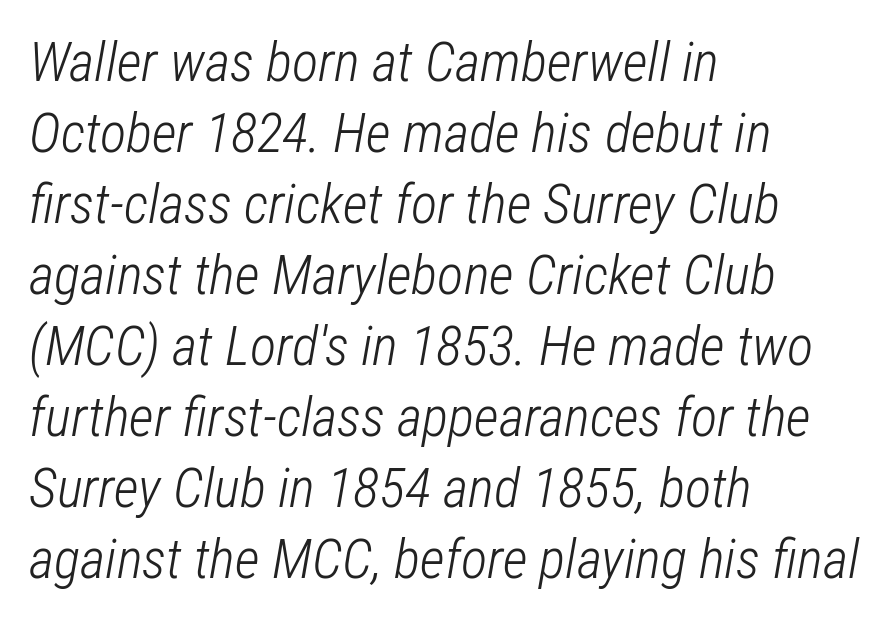
{"italic": "yes", "lean": "right", "slant_degrees": 12, "bold": "no", "weight": "light", "width": "condensed", "stroke_contrast": "low", "x_height": "medium", "monospaced": "no", "underline": "no", "align": "left", "line_spacing": "normal", "line_spacing_ratio": 1.29, "letter_spacing": "normal", "letter_spacing_em": 0.0, "glyph_px": 55}
